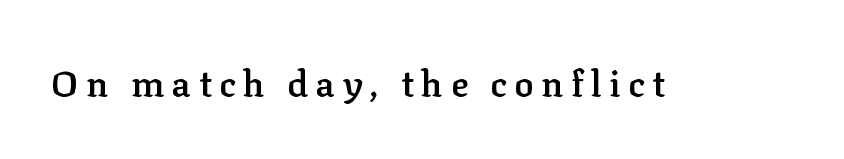
Q: Is the text bold? A: Semi-bold.
Q: Is the text italic (slanted)? A: No, it is upright.
Q: Is the typeface a serif or a sans-serif typeface? A: Serif.
Q: Is the text underlined? A: No.
Q: Is the spacing between letters normal or unusually wide? A: Unusually wide.
Q: Width (condensed, normal, or wide)? A: Normal.
Q: Stroke contrast? A: Low.
Q: x-height? A: Medium.
Q: Monospaced? A: No.
